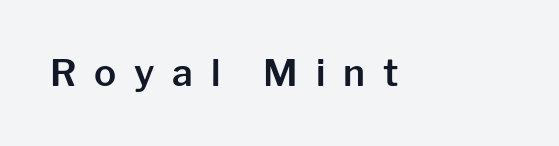
Q: Is the text italic (slanted)? A: No, it is upright.
Q: Is the typeface a serif or a sans-serif typeface? A: Sans-serif.
Q: Is the text underlined? A: No.
Q: Is the spacing between letters normal or unusually wide? A: Unusually wide.
Q: Width (condensed, normal, or wide)? A: Normal.
Q: Stroke contrast? A: Low.
Q: x-height? A: Medium.
Q: Monospaced? A: No.
